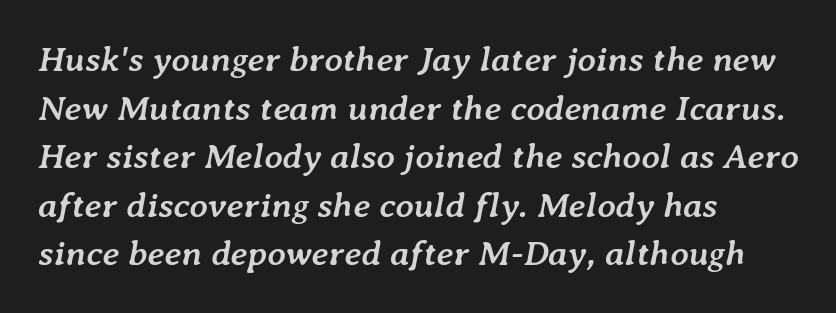
The image shows 36 px semibold type, italic (leaning right); set left-aligned, normal line spacing (1.35x), normal letter spacing, not underlined; low stroke contrast and a medium x-height.
